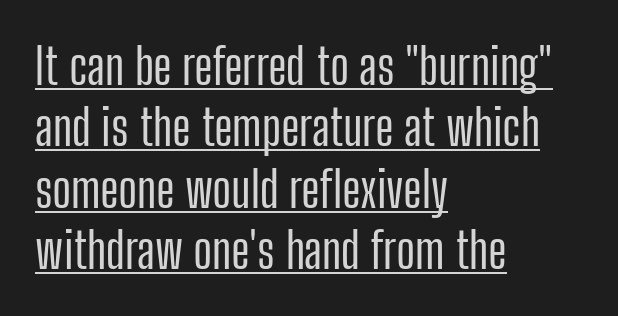
Q: Is the text italic (slanted)? A: No, it is upright.
Q: Is the typeface a serif or a sans-serif typeface? A: Sans-serif.
Q: Is the text underlined? A: Yes.
Q: How is the paragraph aligned? A: Left-aligned.
Q: Is the spacing between letters normal or unusually wide? A: Normal.
Q: Width (condensed, normal, or wide)? A: Condensed.
Q: Stroke contrast? A: Low.
Q: x-height? A: Medium.
Q: Monospaced? A: No.
